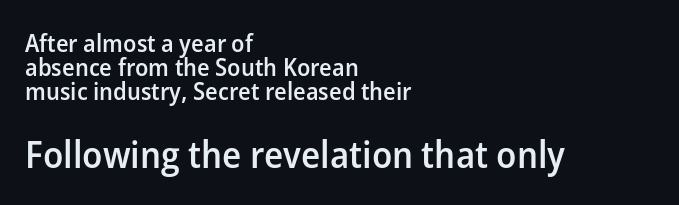
Q: Is the text bold? A: Semi-bold.
Q: Is the text italic (slanted)? A: No, it is upright.
Q: Is the typeface a serif or a sans-serif typeface? A: Sans-serif.
Q: Is the text underlined? A: No.
Q: How is the paragraph aligned? A: Left-aligned.
Q: Is the spacing between letters normal or unusually wide? A: Normal.
Q: Is the spacing between lines tight, normal or loose? A: Tight.
Q: Which block of text is set in a larger size, the first (top) or the second (bottom)? A: The second (bottom) one.
Q: Width (condensed, normal, or wide)? A: Normal.
Q: Stroke contrast? A: Low.
Q: x-height? A: Medium.
Q: Monospaced? A: No.
